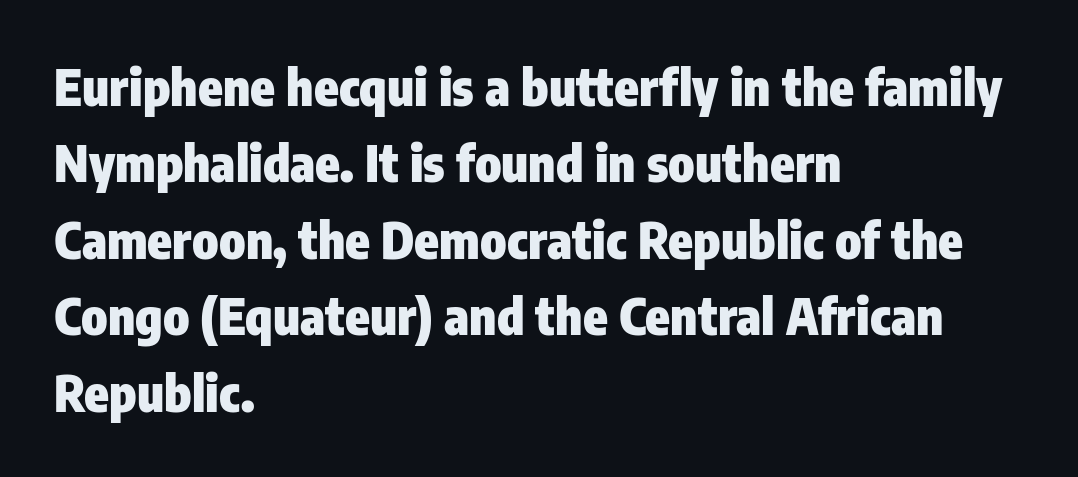
The image shows 50 px heavy, condensed sans-serif type, upright; set left-aligned, normal line spacing (1.53x), normal letter spacing, not underlined; low stroke contrast and a medium x-height.
